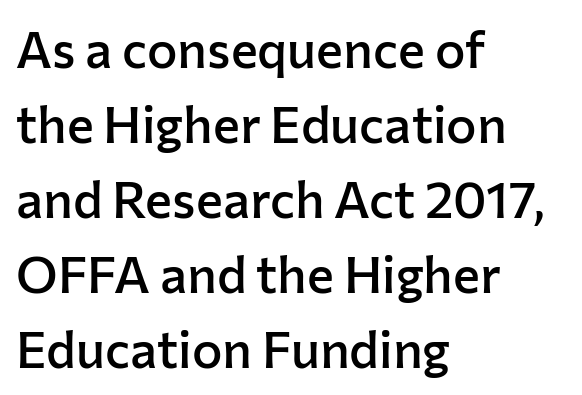
The image shows 51 px semibold sans-serif type, upright; set left-aligned, normal line spacing (1.47x), normal letter spacing, not underlined; low stroke contrast and a medium x-height.
